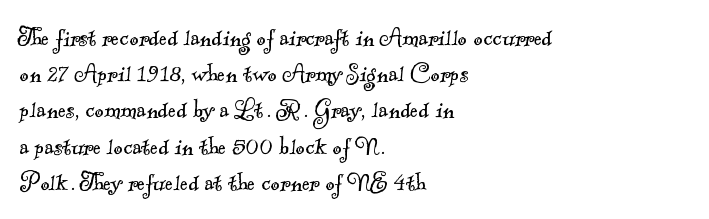
The image shows 29 px light serif type; set left-aligned, normal line spacing (1.25x), normal letter spacing, not underlined; a small x-height.
